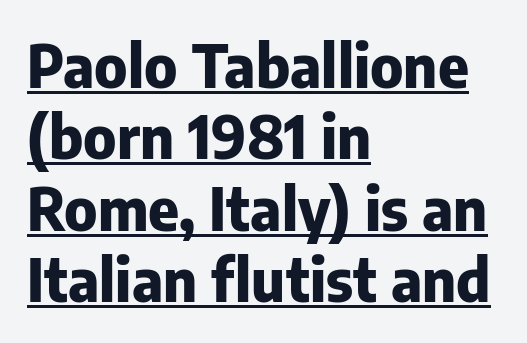
Q: Is the text bold? A: Yes.
Q: Is the text italic (slanted)? A: No, it is upright.
Q: Is the typeface a serif or a sans-serif typeface? A: Sans-serif.
Q: Is the text underlined? A: Yes.
Q: How is the paragraph aligned? A: Left-aligned.
Q: Is the spacing between letters normal or unusually wide? A: Normal.
Q: Width (condensed, normal, or wide)? A: Normal.
Q: Stroke contrast? A: Low.
Q: x-height? A: Medium.
Q: Monospaced? A: No.
